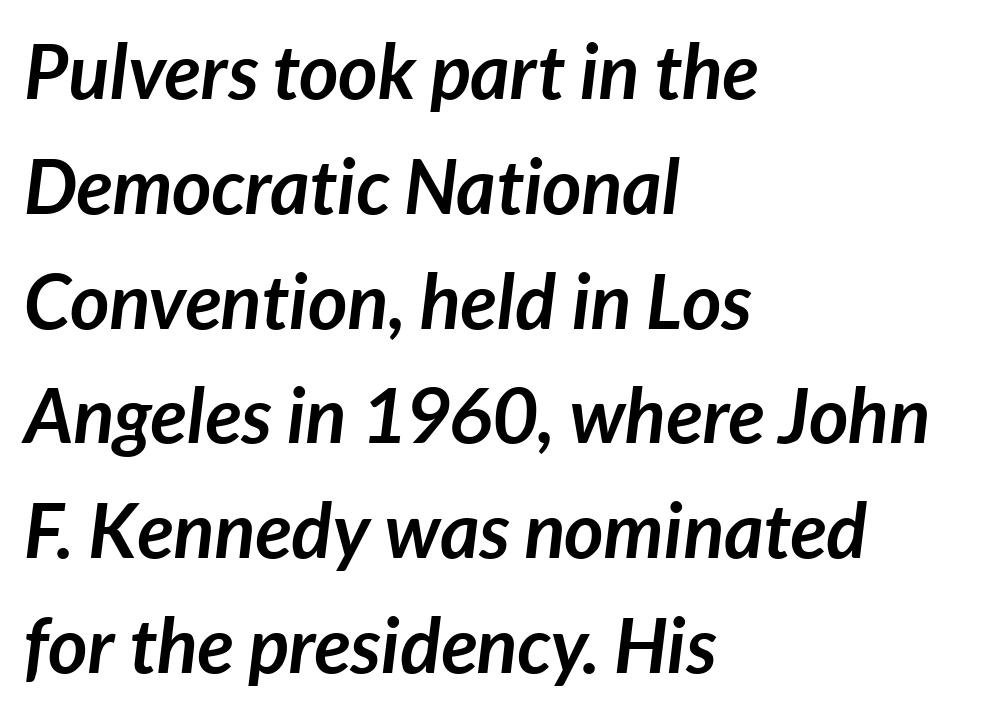
{"italic": "yes", "lean": "right", "slant_degrees": 7, "bold": "yes", "weight": "semibold", "width": "normal", "stroke_contrast": "low", "x_height": "medium", "monospaced": "no", "underline": "no", "align": "left", "line_spacing": "normal", "line_spacing_ratio": 1.51, "letter_spacing": "normal", "letter_spacing_em": 0.0, "glyph_px": 76}
